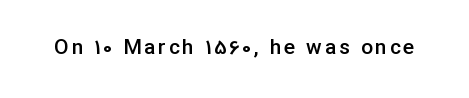
{"italic": "no", "bold": "semi", "underline": "no", "glyph_px": 21}
